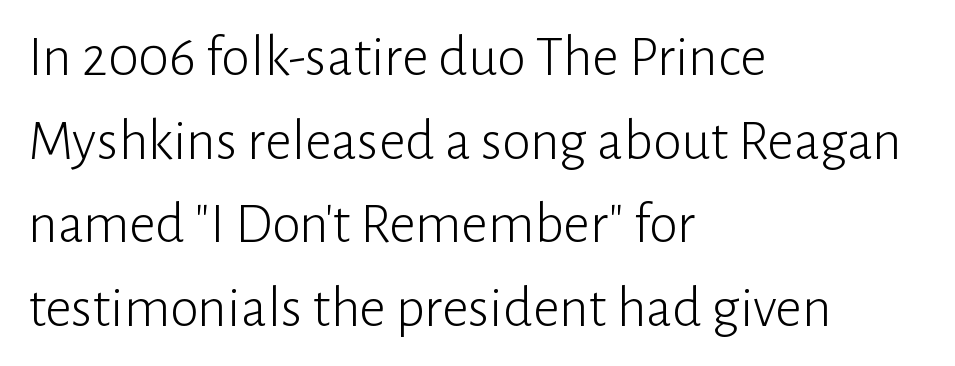
The image shows 58 px light sans-serif type, upright; set left-aligned, normal line spacing (1.44x), normal letter spacing, not underlined; low stroke contrast and a medium x-height.
